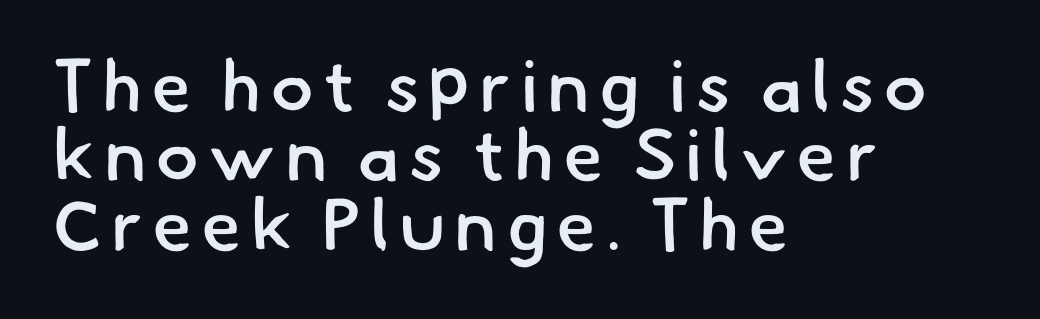
{"serif": "no", "bold": "semi", "weight": "semibold", "width": "normal", "stroke_contrast": "low", "x_height": "small", "monospaced": "no", "underline": "no", "align": "left", "line_spacing": "tight", "line_spacing_ratio": 0.95, "glyph_px": 73}
